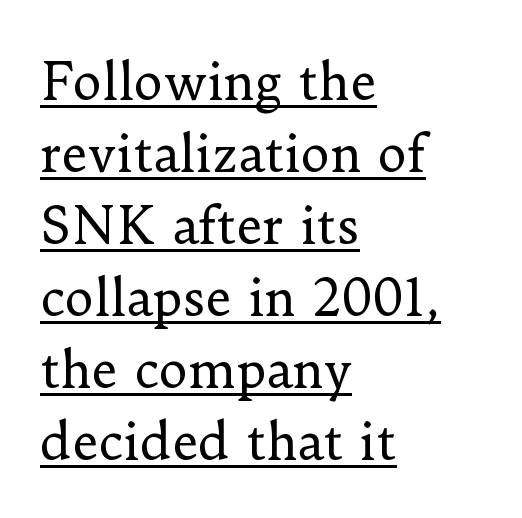
Tracking here is standard; glyphs follow each other at the usual distance. The letters carry serifs — small finishing strokes at the ends of their stems. Weight: in the light-to-regular range. Each line starts at the same left margin while the right side varies. Is this a fixed-width face? No — the glyphs have proportional, varying widths. The typesetter has applied underlining to the passage shown.
